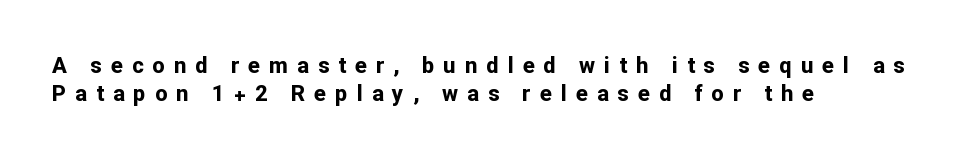
The image shows 22 px bold type, upright; set left-aligned, normal line spacing (1.27x), unusually wide letter spacing (+0.41 em), not underlined.
